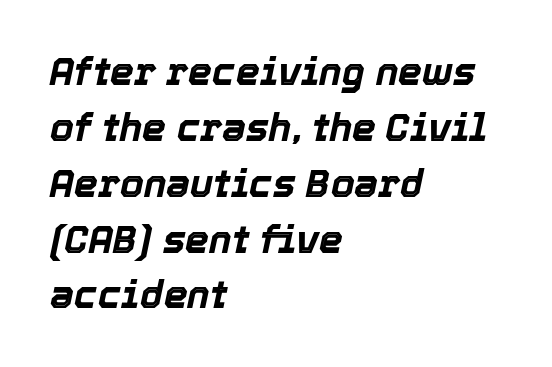
{"italic": "yes", "lean": "right", "slant_degrees": 12, "bold": "yes", "weight": "bold", "width": "normal", "x_height": "medium", "monospaced": "no", "underline": "no", "align": "left", "line_spacing": "normal", "line_spacing_ratio": 1.47, "letter_spacing": "normal", "letter_spacing_em": 0.0, "glyph_px": 38}
